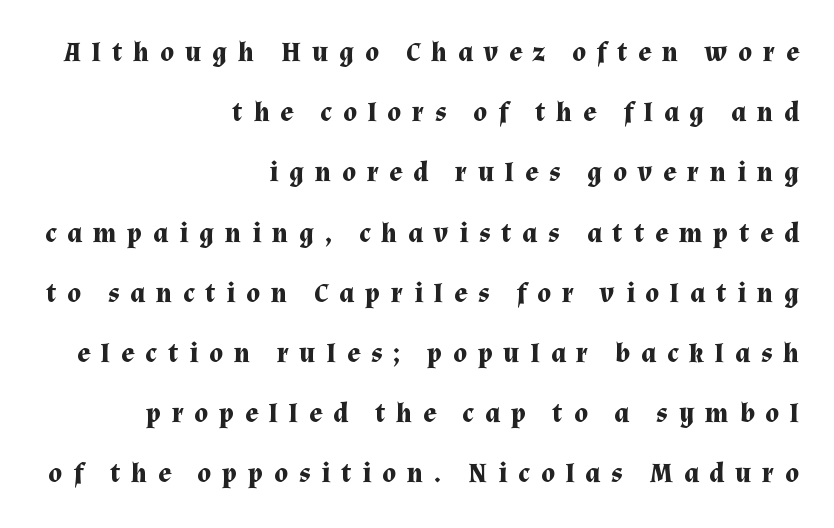
The image shows 27 px bold type, upright; set right-aligned, loose line spacing (2.23x), unusually wide letter spacing (+0.41 em), not underlined.
